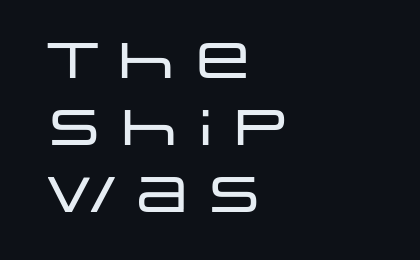
Q: Is the text italic (slanted)? A: No, it is upright.
Q: Is the typeface a serif or a sans-serif typeface? A: Sans-serif.
Q: Is the text underlined? A: No.
Q: How is the paragraph aligned? A: Left-aligned.
Q: Is the spacing between letters normal or unusually wide? A: Normal.
Q: Is the spacing between lines tight, normal or loose? A: Normal.
Q: Width (condensed, normal, or wide)? A: Wide.
Q: Stroke contrast? A: Low.
Q: x-height? A: Large.
Q: Monospaced? A: No.
